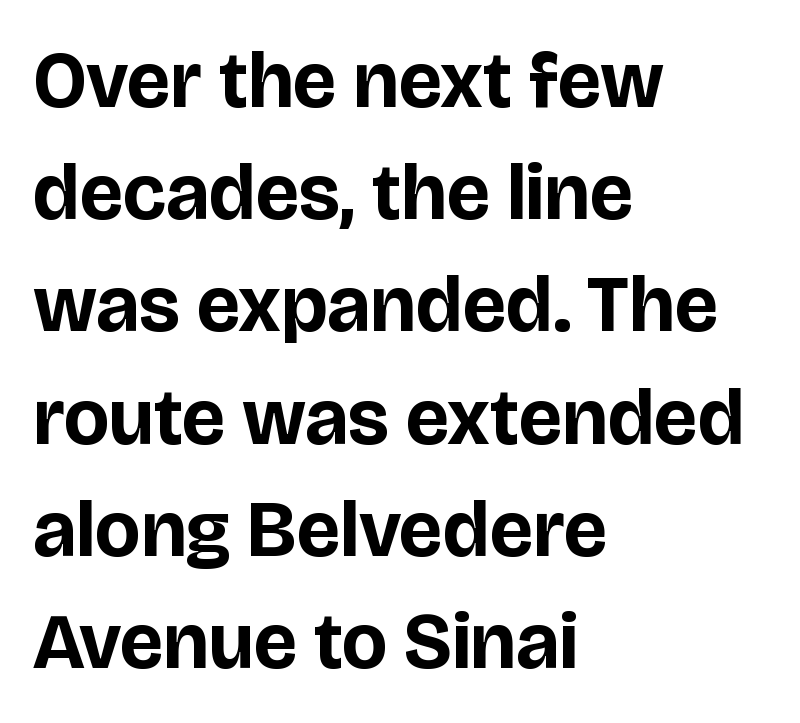
{"serif": "no", "italic": "no", "bold": "yes", "weight": "bold", "width": "normal", "stroke_contrast": "low", "x_height": "large", "monospaced": "no", "underline": "no", "align": "left", "line_spacing": "normal", "line_spacing_ratio": 1.42, "letter_spacing": "normal", "letter_spacing_em": 0.0, "glyph_px": 79}
